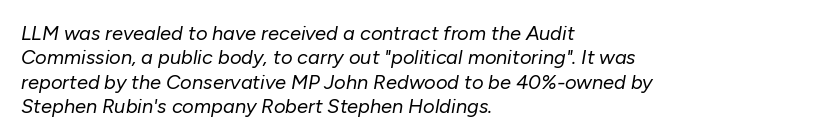
A bare baseline throughout the passage. No chunkiness to these letters — they're not bold. Style check: oblique. Letter spacing: default.
